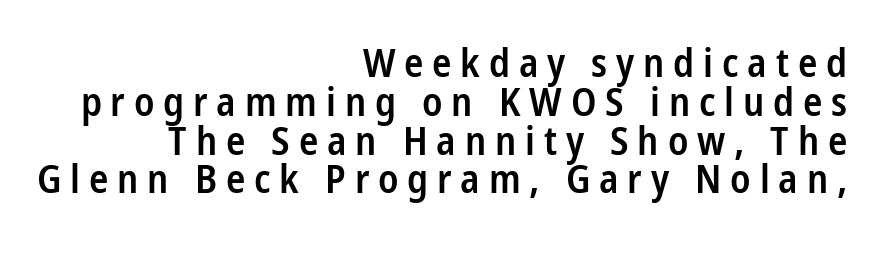
Does the copy run flush right? Yes — the right margin is perfectly even. Plain, unruled lines of type. This sample has the flowing, uneven cadence of proportional lettering. Each word looks stretched out because of the extra space between its letters. Closely set lines give the paragraph a compact silhouette. Stroke terminals: plain, sans-serif.
